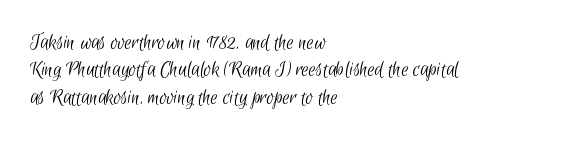
Q: Is the text bold? A: No.
Q: Is the text underlined? A: No.
Q: How is the paragraph aligned? A: Left-aligned.
Q: Is the spacing between letters normal or unusually wide? A: Normal.
